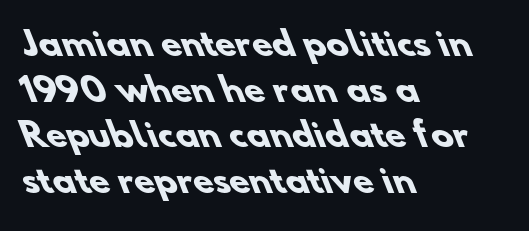
The image shows 33 px heavy sans-serif type; set left-aligned, normal line spacing (1.38x), normal letter spacing, not underlined; low stroke contrast and a small x-height.
